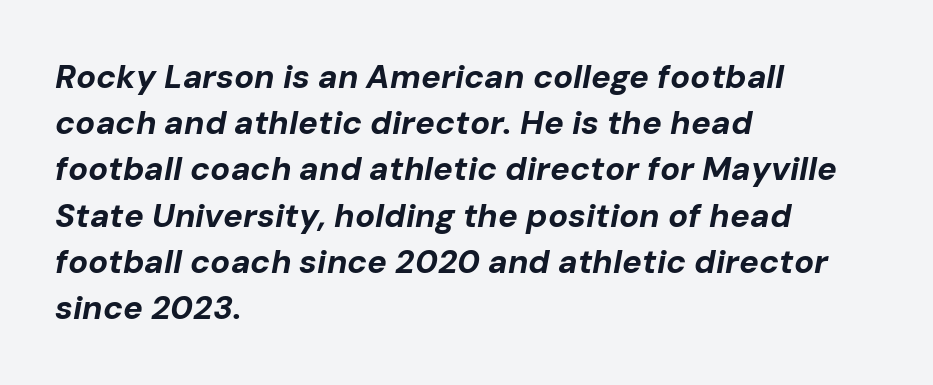
Q: Is the text bold? A: Yes.
Q: Is the text italic (slanted)? A: Yes, it leans right by about 10 degrees.
Q: Is the text underlined? A: No.
Q: How is the paragraph aligned? A: Left-aligned.
Q: Is the spacing between letters normal or unusually wide? A: Normal.
Q: Is the spacing between lines tight, normal or loose? A: Normal.
Q: Width (condensed, normal, or wide)? A: Normal.
Q: Stroke contrast? A: Low.
Q: x-height? A: Medium.
Q: Monospaced? A: No.
